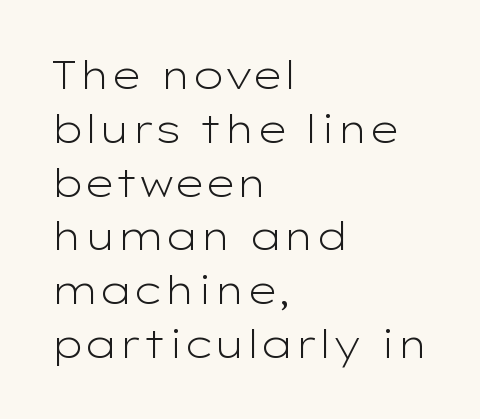
Q: Is the text bold? A: No.
Q: Is the text italic (slanted)? A: No, it is upright.
Q: Is the typeface a serif or a sans-serif typeface? A: Sans-serif.
Q: Is the text underlined? A: No.
Q: How is the paragraph aligned? A: Left-aligned.
Q: Is the spacing between letters normal or unusually wide? A: Normal.
Q: Is the spacing between lines tight, normal or loose? A: Normal.
Q: Width (condensed, normal, or wide)? A: Wide.
Q: Stroke contrast? A: Low.
Q: x-height? A: Medium.
Q: Monospaced? A: No.
